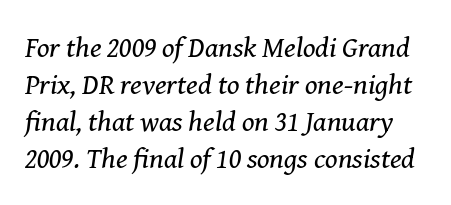
{"serif": "yes", "italic": "yes", "lean": "right", "slant_degrees": 8, "bold": "no", "weight": "regular", "width": "normal", "stroke_contrast": "medium", "x_height": "medium", "monospaced": "no", "underline": "no", "line_spacing": "normal", "line_spacing_ratio": 1.28, "letter_spacing": "normal", "letter_spacing_em": 0.0, "glyph_px": 29}
